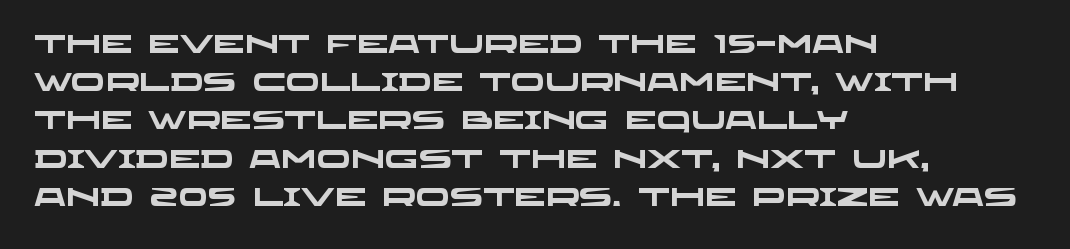
Q: Is the text bold? A: Yes.
Q: Is the text underlined? A: No.
Q: How is the paragraph aligned? A: Left-aligned.
Q: Is the spacing between letters normal or unusually wide? A: Normal.
Q: Is the spacing between lines tight, normal or loose? A: Normal.
